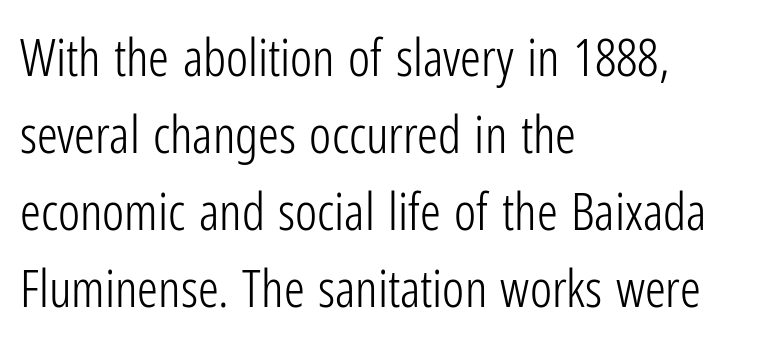
This is roman type, the default non-slanted kind. Bold? No — there's no thickening of the strokes. Line spacing here is normal. In terms of letterform style, serifs are entirely absent. The area under the type is left untouched. A typesetter would call this proportional, since set widths differ per character.
